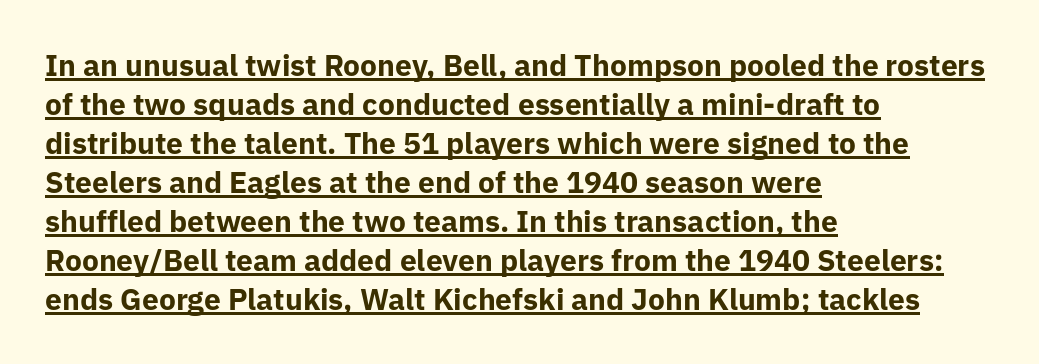
{"serif": "no", "italic": "no", "bold": "yes", "weight": "bold", "width": "normal", "stroke_contrast": "low", "x_height": "medium", "monospaced": "no", "underline": "yes", "align": "left", "line_spacing": "normal", "line_spacing_ratio": 1.3, "letter_spacing": "normal", "letter_spacing_em": 0.0, "glyph_px": 30}
